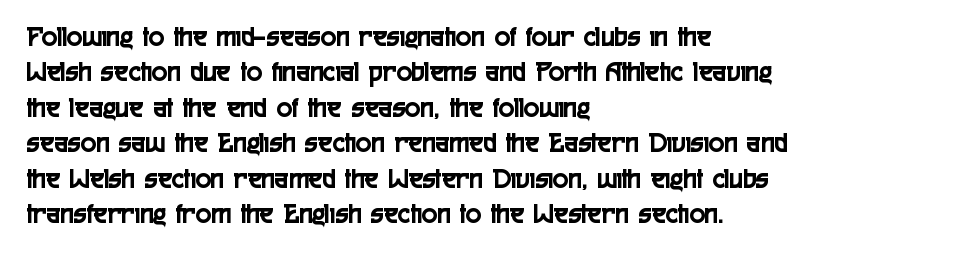
Q: Is the text italic (slanted)? A: No, it is upright.
Q: Is the typeface a serif or a sans-serif typeface? A: Sans-serif.
Q: Is the text underlined? A: No.
Q: How is the paragraph aligned? A: Left-aligned.
Q: Is the spacing between letters normal or unusually wide? A: Normal.
Q: Width (condensed, normal, or wide)? A: Condensed.
Q: x-height? A: Medium.
Q: Monospaced? A: No.
